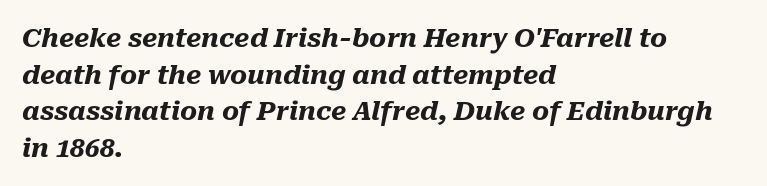
The image shows 26 px bold type, italic (leaning right); set left-aligned, normal line spacing (1.41x), normal letter spacing, not underlined.
